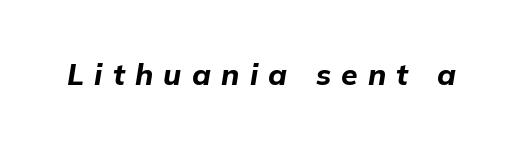
{"italic": "yes", "lean": "right", "slant_degrees": 9, "bold": "yes", "weight": "bold", "width": "normal", "stroke_contrast": "low", "x_height": "medium", "monospaced": "no", "underline": "no", "letter_spacing": "wide", "letter_spacing_em": 0.34, "glyph_px": 30}
